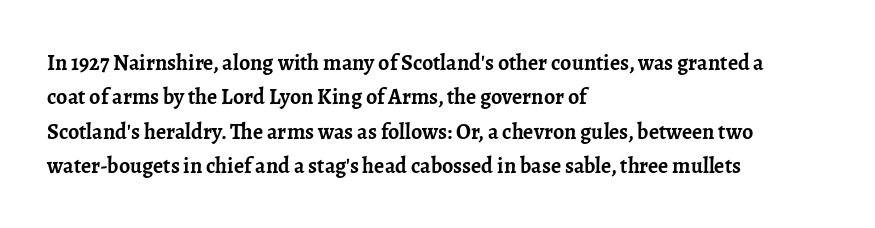
The image shows 22 px bold type, upright; set left-aligned, normal line spacing (1.56x), normal letter spacing, not underlined.
